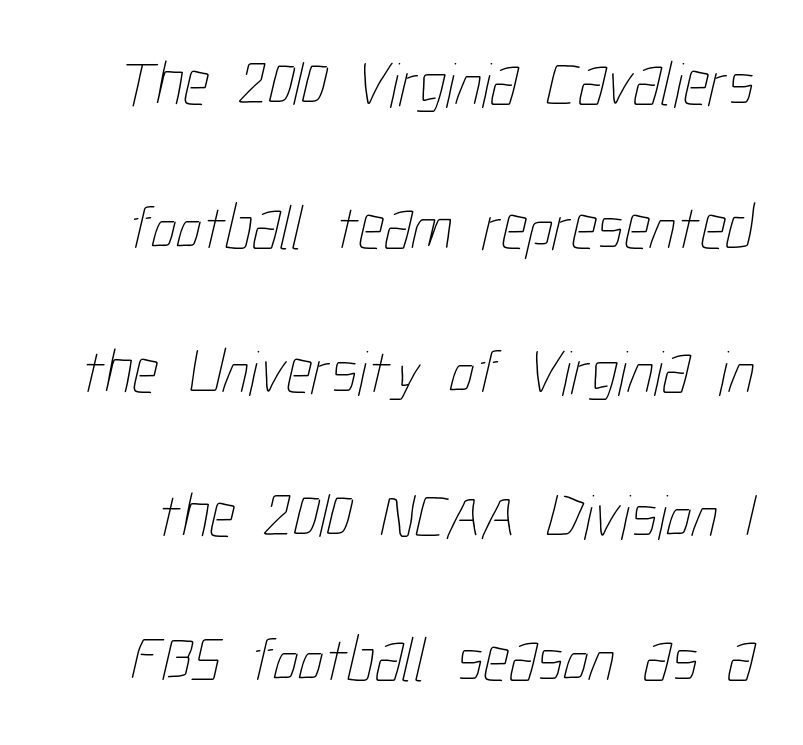
The rendering keeps characters at their native spacing. The block of text is sparse from top to bottom, with ample space between rows. The font sits on the lighter half of the weight spectrum, regular included. The face used here is proportionally spaced, like ordinary book or web type. The gap between lines stays unmarked.
